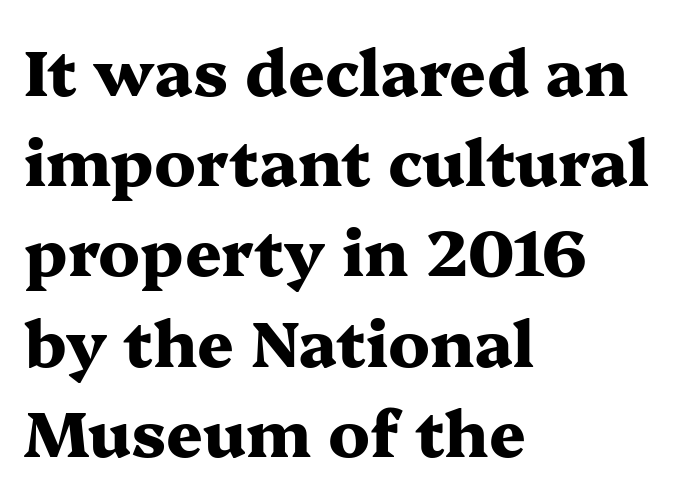
The image shows 64 px heavy, wide serif type, upright; set left-aligned, normal line spacing (1.41x), normal letter spacing, not underlined; medium stroke contrast and a medium x-height.
